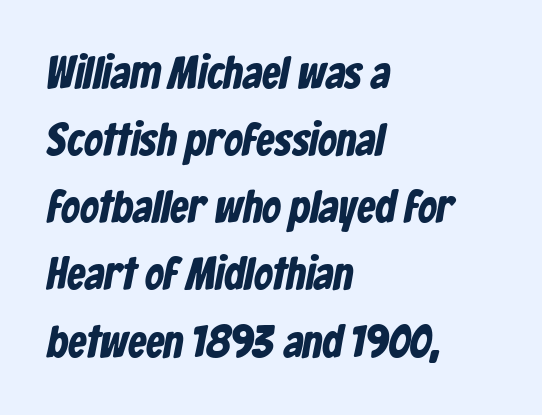
Q: Is the text bold? A: Yes.
Q: Is the typeface a serif or a sans-serif typeface? A: Sans-serif.
Q: Is the text underlined? A: No.
Q: How is the paragraph aligned? A: Left-aligned.
Q: Is the spacing between letters normal or unusually wide? A: Normal.
Q: Is the spacing between lines tight, normal or loose? A: Normal.
Q: Width (condensed, normal, or wide)? A: Condensed.
Q: Stroke contrast? A: Low.
Q: x-height? A: Medium.
Q: Monospaced? A: No.
